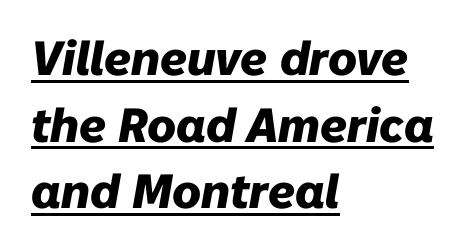
{"italic": "yes", "lean": "right", "slant_degrees": 10, "bold": "yes", "weight": "heavy", "width": "normal", "stroke_contrast": "low", "x_height": "medium", "monospaced": "no", "underline": "yes", "align": "left", "line_spacing": "normal", "line_spacing_ratio": 1.39, "letter_spacing": "normal", "letter_spacing_em": 0.0, "glyph_px": 48}
